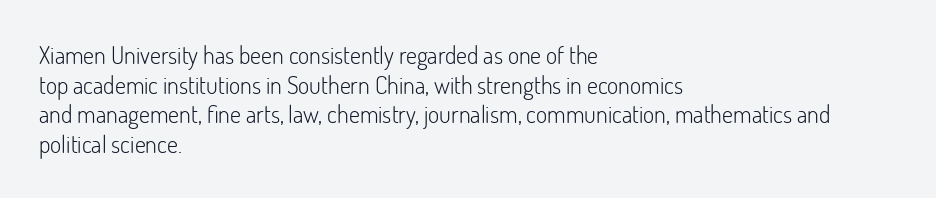
{"italic": "no", "bold": "no", "underline": "no", "align": "left", "line_spacing_ratio": 1.23, "letter_spacing": "normal", "letter_spacing_em": 0.0, "glyph_px": 24}
